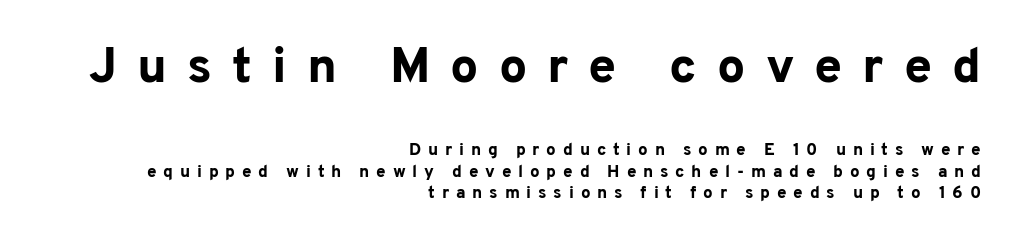
The image shows 50 px bold sans-serif type, upright; set right-aligned, normal line spacing (1.25x), unusually wide letter spacing (+0.4 em), not underlined; the first (top) block is 2.94x larger; low stroke contrast and a medium x-height.
